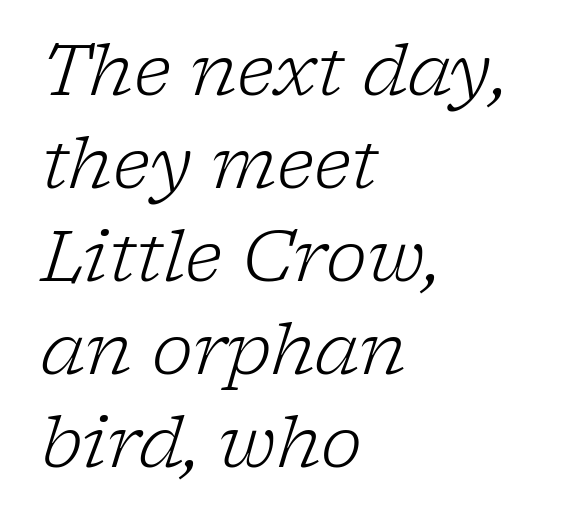
The image shows 70 px light serif type, italic (leaning right); set left-aligned, normal line spacing (1.33x), normal letter spacing, not underlined; low stroke contrast and a medium x-height.
